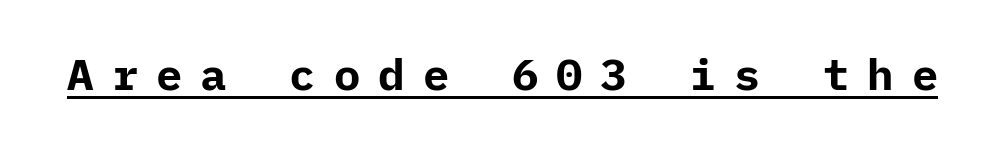
Q: Is the text bold? A: Yes.
Q: Is the text italic (slanted)? A: No, it is upright.
Q: Is the typeface a serif or a sans-serif typeface? A: Sans-serif.
Q: Is the text underlined? A: Yes.
Q: Is the spacing between letters normal or unusually wide? A: Unusually wide.
Q: Width (condensed, normal, or wide)? A: Normal.
Q: Stroke contrast? A: Low.
Q: x-height? A: Medium.
